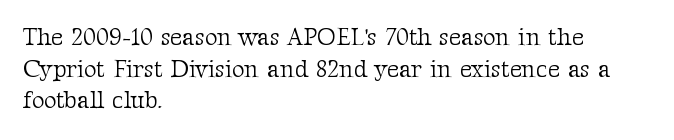
{"italic": "no", "bold": "no", "underline": "no", "align": "left", "line_spacing": "normal", "line_spacing_ratio": 1.32, "letter_spacing": "normal", "letter_spacing_em": 0.0, "glyph_px": 24}
